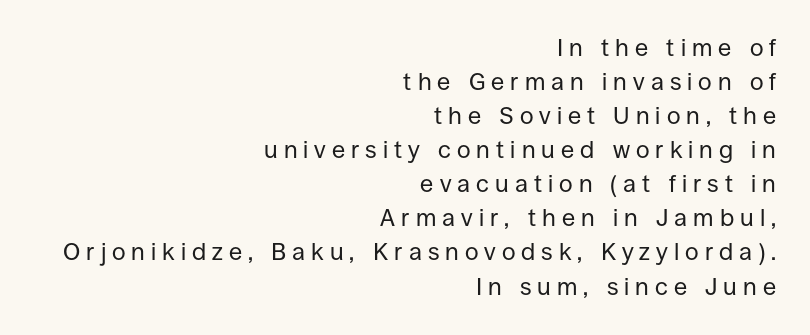
These lines have a slow, spaced-out rhythm from letter to letter. Notice how descenders clear the ascenders below comfortably — that's standard leading. The face looks like a standard text weight, possibly lighter. Clear beneath every line of the passage. The axis of the letterforms is exactly vertical. Alignment: flush right.
